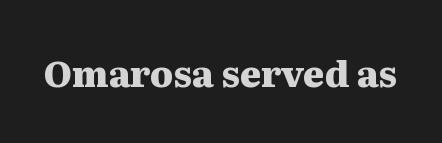
{"serif": "yes", "italic": "no", "bold": "yes", "weight": "heavy", "width": "wide", "stroke_contrast": "medium", "x_height": "medium", "monospaced": "no", "underline": "no", "letter_spacing": "normal", "letter_spacing_em": 0.0, "glyph_px": 36}
